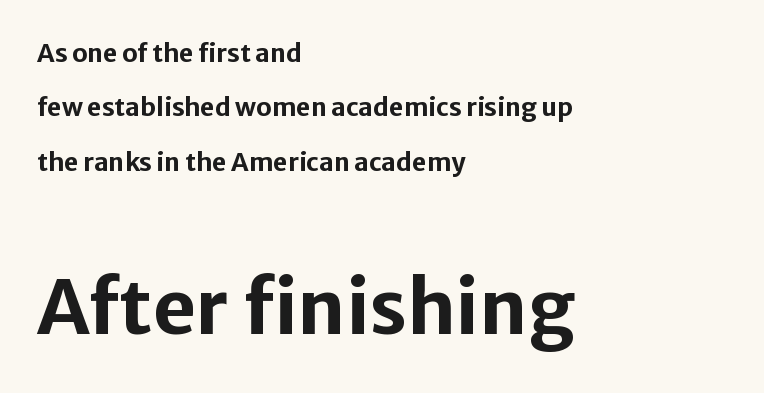
Q: Is the text bold? A: Yes.
Q: Is the text italic (slanted)? A: No, it is upright.
Q: Is the typeface a serif or a sans-serif typeface? A: Sans-serif.
Q: Is the text underlined? A: No.
Q: How is the paragraph aligned? A: Left-aligned.
Q: Is the spacing between letters normal or unusually wide? A: Normal.
Q: Is the spacing between lines tight, normal or loose? A: Loose.
Q: Which block of text is set in a larger size, the first (top) or the second (bottom)? A: The second (bottom) one.
Q: Width (condensed, normal, or wide)? A: Normal.
Q: Stroke contrast? A: Low.
Q: x-height? A: Medium.
Q: Monospaced? A: No.
